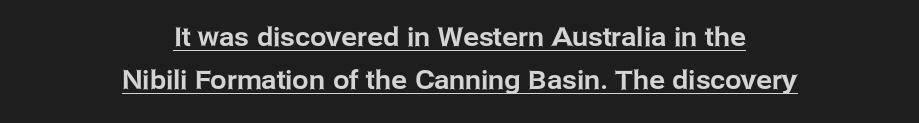
The image shows 26 px text type, upright; set centered, normal line spacing (1.66x), normal letter spacing, underlined.
